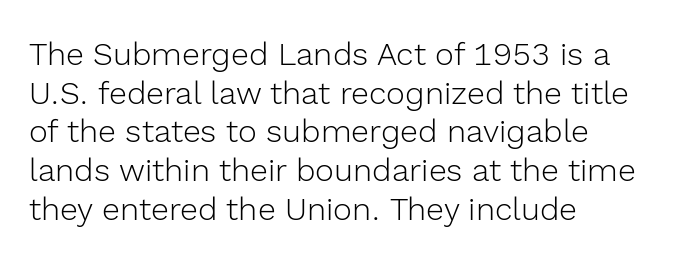
The image shows 32 px light sans-serif type, upright; set left-aligned, line spacing 1.21x, normal letter spacing, not underlined; a medium x-height.
